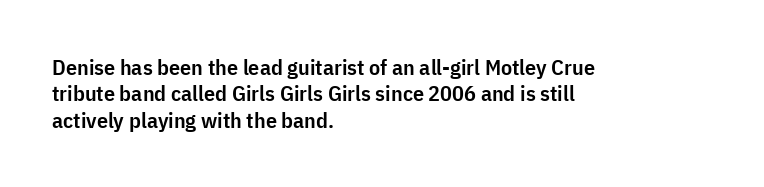
Q: Is the text bold? A: Semi-bold.
Q: Is the text italic (slanted)? A: No, it is upright.
Q: Is the text underlined? A: No.
Q: How is the paragraph aligned? A: Left-aligned.
Q: Is the spacing between letters normal or unusually wide? A: Normal.
